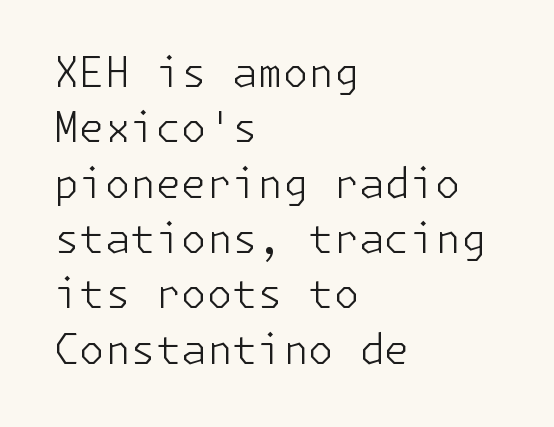
Q: Is the text bold? A: No.
Q: Is the text italic (slanted)? A: No, it is upright.
Q: Is the typeface a serif or a sans-serif typeface? A: Sans-serif.
Q: Is the text underlined? A: No.
Q: How is the paragraph aligned? A: Left-aligned.
Q: Is the spacing between letters normal or unusually wide? A: Normal.
Q: Is the spacing between lines tight, normal or loose? A: Normal.
Q: Width (condensed, normal, or wide)? A: Normal.
Q: Stroke contrast? A: Low.
Q: x-height? A: Medium.
